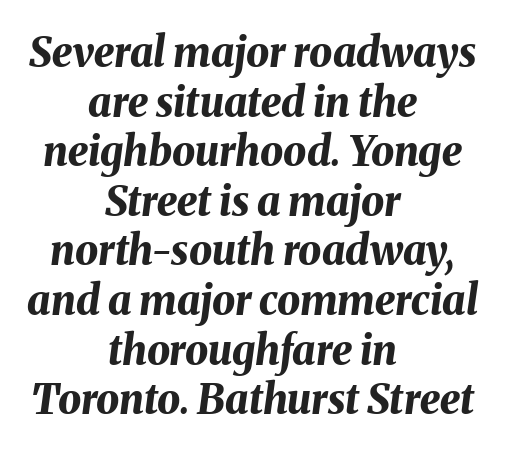
{"italic": "yes", "lean": "right", "slant_degrees": 8, "bold": "yes", "weight": "bold", "width": "normal", "stroke_contrast": "medium", "x_height": "medium", "monospaced": "no", "underline": "no", "align": "center", "line_spacing_ratio": 1.21, "letter_spacing": "normal", "letter_spacing_em": 0.0, "glyph_px": 41}
